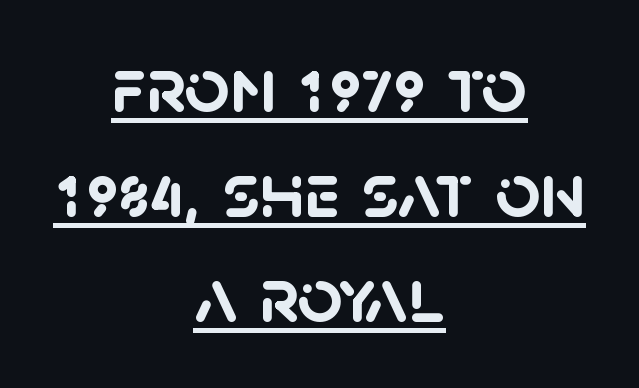
The image shows 79 px semibold sans-serif type; set centered, normal line spacing (1.33x), normal letter spacing, underlined; low stroke contrast and a large x-height.
